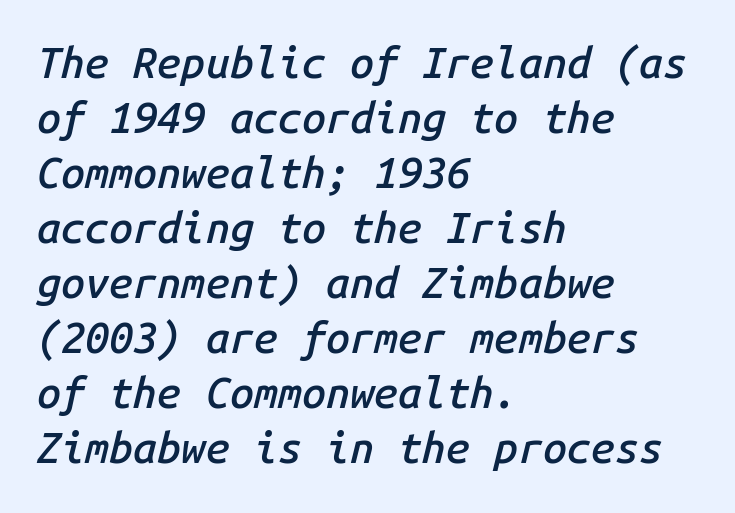
Q: Is the text bold? A: Semi-bold.
Q: Is the text italic (slanted)? A: Yes, it leans right by about 14 degrees.
Q: Is the text underlined? A: No.
Q: How is the paragraph aligned? A: Left-aligned.
Q: Is the spacing between letters normal or unusually wide? A: Normal.
Q: Is the spacing between lines tight, normal or loose? A: Normal.
Q: Width (condensed, normal, or wide)? A: Normal.
Q: Stroke contrast? A: Low.
Q: x-height? A: Medium.
Q: Monospaced? A: Yes.
